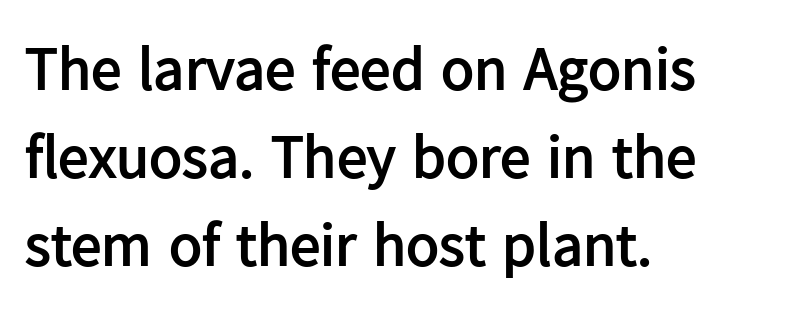
Q: Is the text bold? A: Yes.
Q: Is the text italic (slanted)? A: No, it is upright.
Q: Is the typeface a serif or a sans-serif typeface? A: Sans-serif.
Q: Is the text underlined? A: No.
Q: How is the paragraph aligned? A: Left-aligned.
Q: Is the spacing between letters normal or unusually wide? A: Normal.
Q: Is the spacing between lines tight, normal or loose? A: Normal.
Q: Width (condensed, normal, or wide)? A: Normal.
Q: Stroke contrast? A: Low.
Q: x-height? A: Medium.
Q: Monospaced? A: No.
